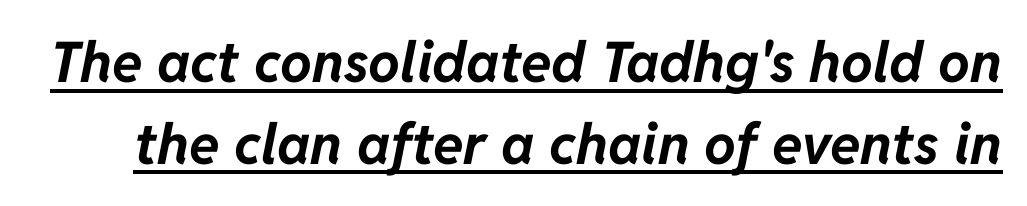
Q: Is the text bold? A: Yes.
Q: Is the text italic (slanted)? A: Yes, it leans right by about 11 degrees.
Q: Is the text underlined? A: Yes.
Q: Is the spacing between letters normal or unusually wide? A: Normal.
Q: Is the spacing between lines tight, normal or loose? A: Normal.
Q: Width (condensed, normal, or wide)? A: Normal.
Q: Stroke contrast? A: Low.
Q: x-height? A: Medium.
Q: Monospaced? A: No.
